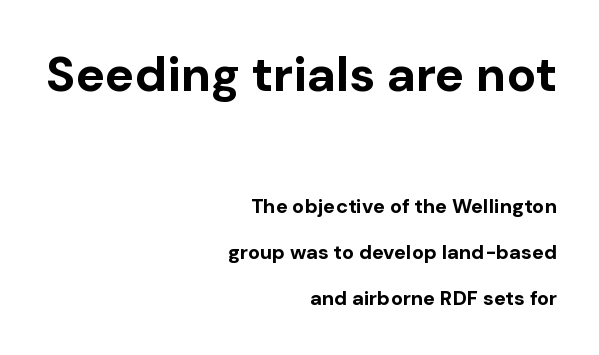
The image shows 49 px bold sans-serif type, upright; set right-aligned, loose line spacing (2.29x), normal letter spacing, not underlined; the first (top) block is 2.45x larger; low stroke contrast and a medium x-height.
